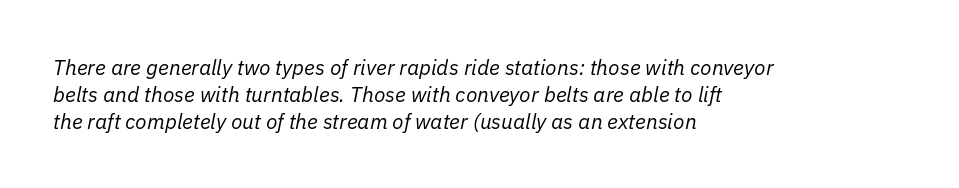
Q: Is the text bold? A: No.
Q: Is the text italic (slanted)? A: Yes, it leans right by about 11 degrees.
Q: Is the text underlined? A: No.
Q: How is the paragraph aligned? A: Left-aligned.
Q: Is the spacing between letters normal or unusually wide? A: Normal.
Q: Is the spacing between lines tight, normal or loose? A: Normal.
